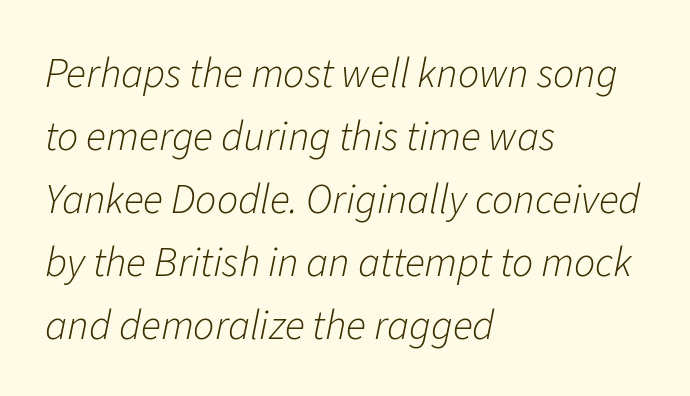
{"italic": "yes", "lean": "right", "slant_degrees": 11, "bold": "no", "weight": "light", "width": "normal", "stroke_contrast": "low", "x_height": "medium", "monospaced": "no", "underline": "no", "align": "left", "line_spacing": "normal", "line_spacing_ratio": 1.5, "letter_spacing": "normal", "letter_spacing_em": 0.0, "glyph_px": 42}
